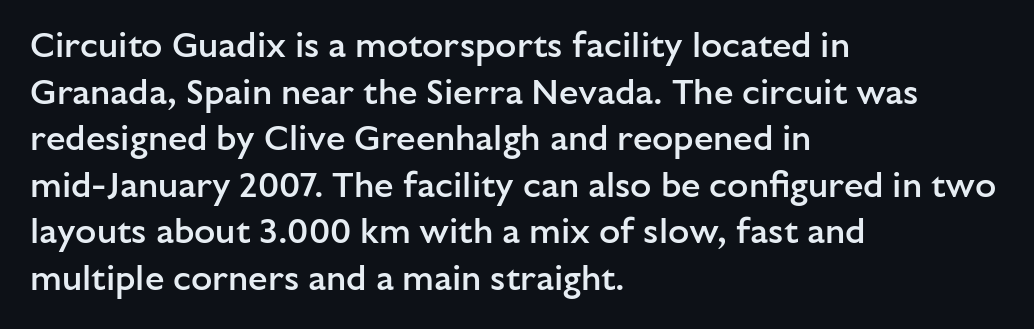
Nobody drew a line under any word here. Weight: semibold (demi). Characters follow at the spacing the type designer built in. This sample has the flowing, uneven cadence of proportional lettering. Letterform terminals end flat and unadorned throughout the passage. The paragraph shown leans on its left margin.
